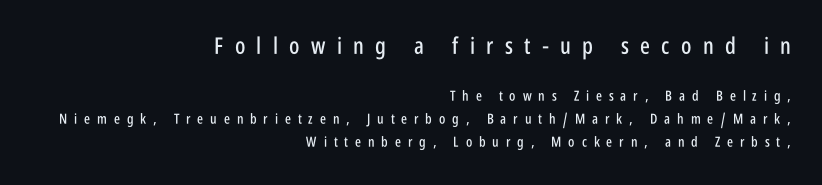
The image shows 23 px text type, upright; set right-aligned, normal line spacing (1.64x), unusually wide letter spacing (+0.49 em), not underlined; the first (top) block is 1.64x larger.
